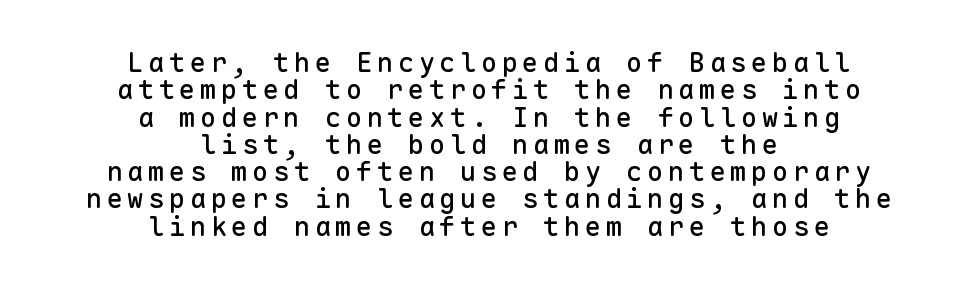
Q: Is the text italic (slanted)? A: No, it is upright.
Q: Is the text underlined? A: No.
Q: How is the paragraph aligned? A: Centered.
Q: Is the spacing between lines tight, normal or loose? A: Tight.
